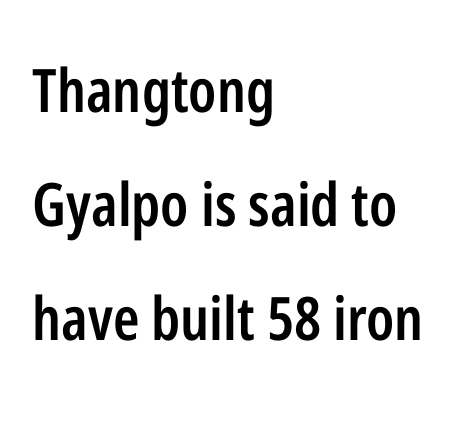
{"serif": "no", "italic": "no", "bold": "semi", "weight": "semibold", "width": "condensed", "stroke_contrast": "low", "x_height": "medium", "monospaced": "no", "underline": "no", "align": "left", "line_spacing": "loose", "line_spacing_ratio": 1.9, "letter_spacing": "normal", "letter_spacing_em": 0.0, "glyph_px": 60}
